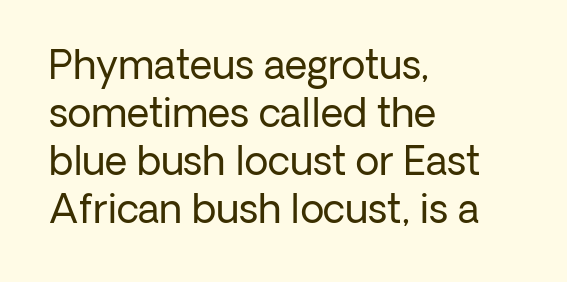
Q: Is the text bold? A: No.
Q: Is the text italic (slanted)? A: No, it is upright.
Q: Is the typeface a serif or a sans-serif typeface? A: Sans-serif.
Q: Is the text underlined? A: No.
Q: How is the paragraph aligned? A: Left-aligned.
Q: Is the spacing between letters normal or unusually wide? A: Normal.
Q: Width (condensed, normal, or wide)? A: Normal.
Q: Stroke contrast? A: Low.
Q: x-height? A: Medium.
Q: Monospaced? A: No.
